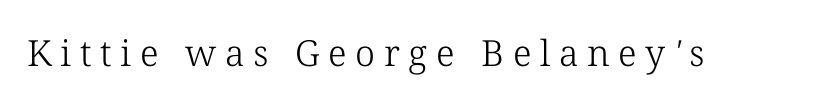
Q: Is the text bold? A: No.
Q: Is the typeface a serif or a sans-serif typeface? A: Serif.
Q: Is the text underlined? A: No.
Q: Is the spacing between letters normal or unusually wide? A: Unusually wide.
Q: Width (condensed, normal, or wide)? A: Normal.
Q: Stroke contrast? A: Low.
Q: x-height? A: Medium.
Q: Monospaced? A: No.
